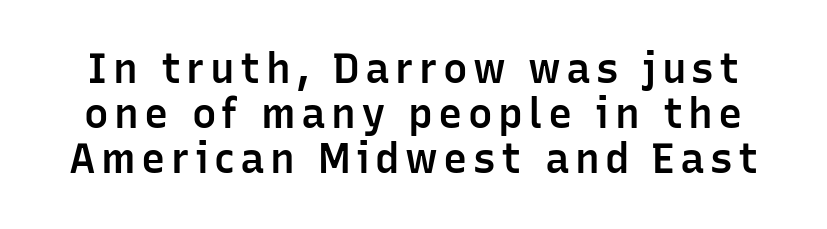
The block of text is dense from top to bottom, with scant space between rows. Here the designer chose a conventional face with non-uniform glyph widths. The space beneath each line is pristine and unruled. The typeface chosen for these lines omits serifs. No italicization has been applied; the sample stays upright. The rendering uses a semibold face; strokes are thickened but not to full bold.
